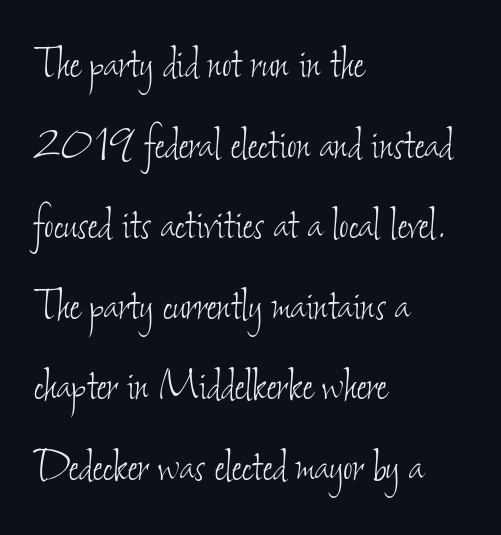
The letters look calm and open, with moderate or lighter stems. The words here are not underlined. No extra tracking has been applied to these lines. The leading is moderate, giving the passage an even texture.
